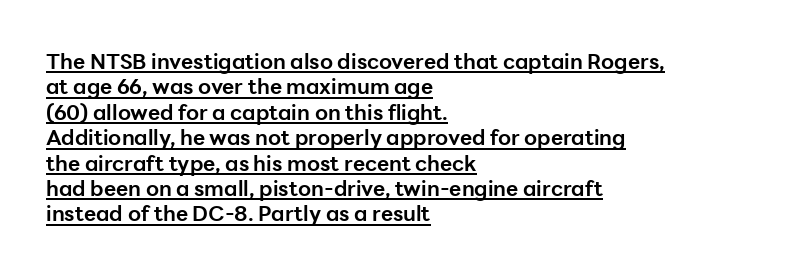
Strokes here are thick enough to call this a true bold. Underlined type. All the whitespace from short lines collects on the right. The passage shown has conventional tracking throughout. Upright lettering throughout.
